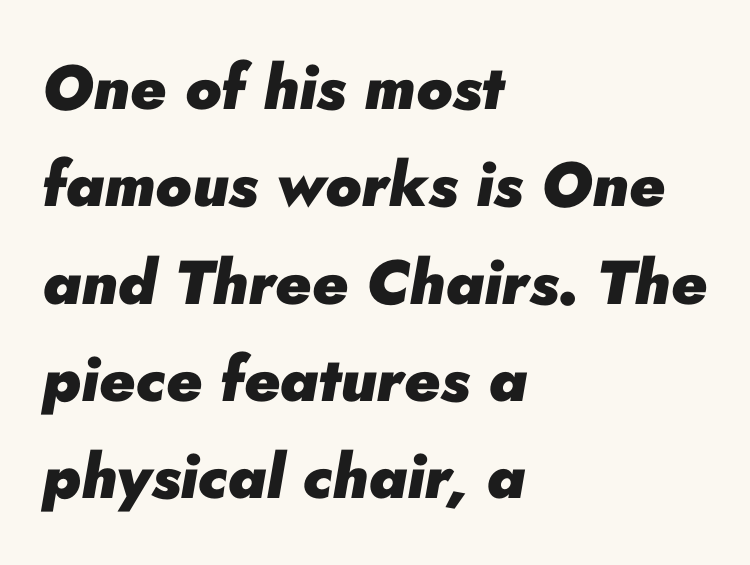
{"italic": "yes", "lean": "right", "slant_degrees": 10, "bold": "yes", "weight": "heavy", "width": "normal", "stroke_contrast": "low", "x_height": "small", "monospaced": "no", "underline": "no", "align": "left", "line_spacing": "normal", "line_spacing_ratio": 1.57, "letter_spacing": "normal", "letter_spacing_em": 0.0, "glyph_px": 62}
